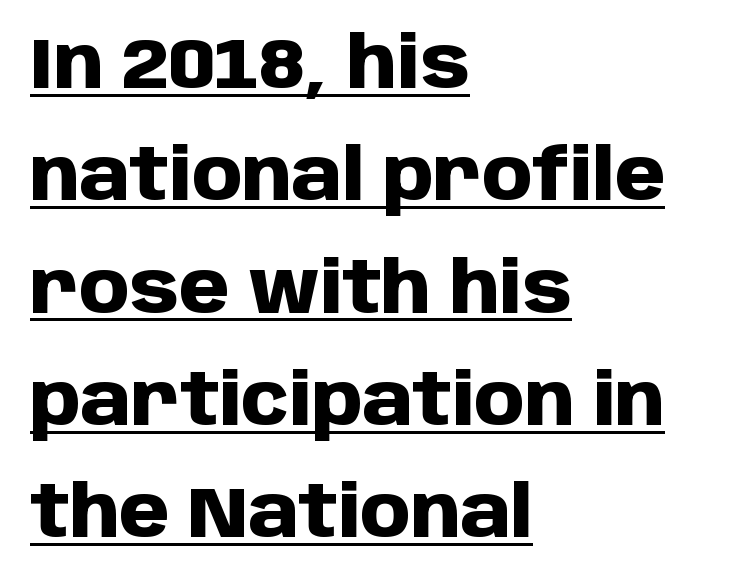
{"serif": "no", "italic": "no", "bold": "yes", "weight": "heavy", "width": "normal", "stroke_contrast": "low", "x_height": "large", "monospaced": "no", "underline": "yes", "align": "left", "line_spacing": "normal", "line_spacing_ratio": 1.56, "letter_spacing": "normal", "letter_spacing_em": 0.0, "glyph_px": 72}
